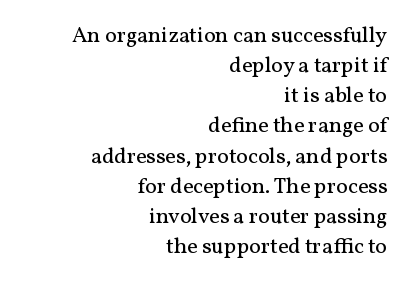
Q: Is the text bold? A: No.
Q: Is the text italic (slanted)? A: No, it is upright.
Q: Is the text underlined? A: No.
Q: How is the paragraph aligned? A: Right-aligned.
Q: Is the spacing between letters normal or unusually wide? A: Normal.
Q: Is the spacing between lines tight, normal or loose? A: Normal.
